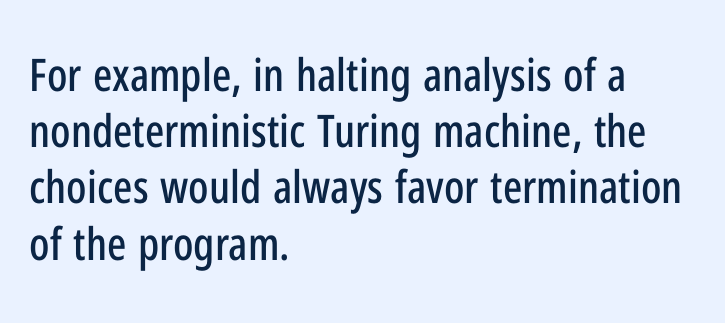
Q: Is the text italic (slanted)? A: No, it is upright.
Q: Is the typeface a serif or a sans-serif typeface? A: Sans-serif.
Q: Is the text underlined? A: No.
Q: How is the paragraph aligned? A: Left-aligned.
Q: Is the spacing between letters normal or unusually wide? A: Normal.
Q: Is the spacing between lines tight, normal or loose? A: Normal.
Q: Width (condensed, normal, or wide)? A: Condensed.
Q: Stroke contrast? A: Low.
Q: x-height? A: Medium.
Q: Monospaced? A: No.
